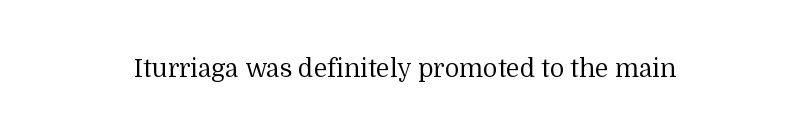
{"italic": "no", "bold": "no", "underline": "no", "letter_spacing": "normal", "letter_spacing_em": 0.0, "glyph_px": 25}
